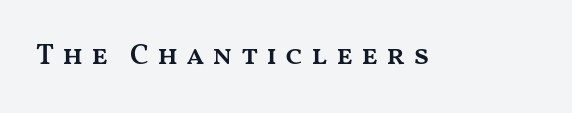
Looks like regular typesetting: each glyph gets only the width it needs. A fair bit of extra ink — the face is semibold, not bold. The strip under each line holds only bare page. When letters stand straight like this, we call the style roman or upright. Loose tracking; the words dissolve into strings of separated letters.
